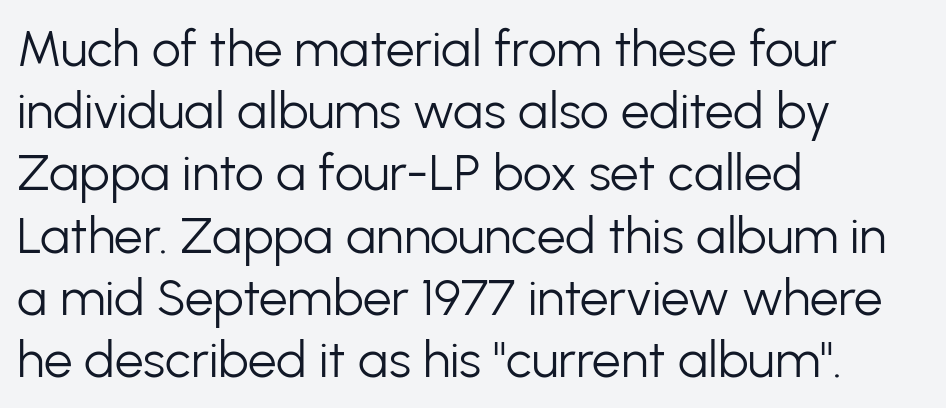
The space directly below the letters is spotless. Each letter keeps its own natural width here, so spacing adapts to shape. If you drew a ruler down the left edge, every line would touch it. The rendering shows plain stroke endings on the letterforms — a sans-serif design.
